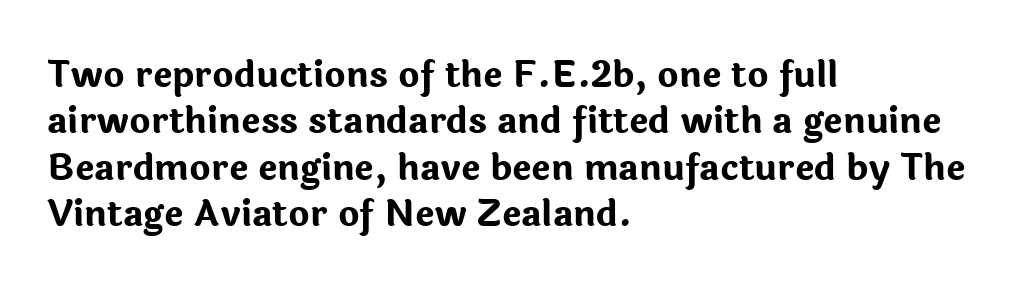
Observe the ordinary spacing: letters are neighbours, not strangers. Is there much room between lines? A standard amount, neither cramped nor airy. Do the letters lean? They stand straight. Only glyphs here, with clear space below each row. The lines in this sample share a left origin and differ only in where they stop. Letterform terminals end flat and unadorned throughout the passage.
